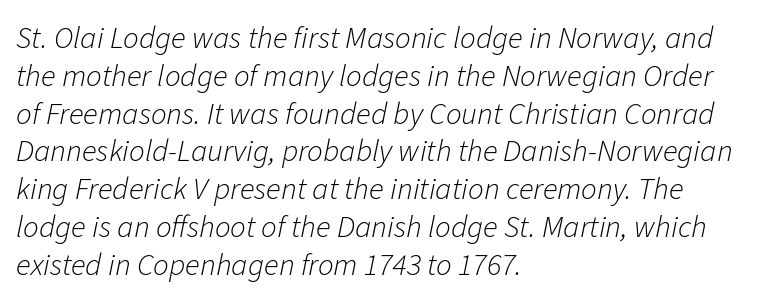
The image shows 31 px light type, italic (leaning right); set left-aligned, line spacing 1.22x, normal letter spacing, not underlined; low stroke contrast and a medium x-height.
